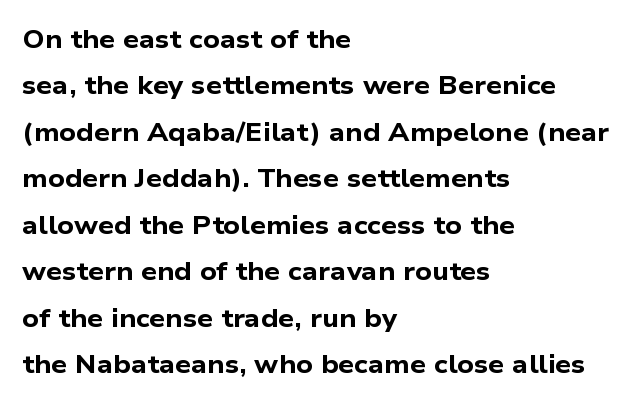
The image shows 25 px bold type; set left-aligned, line spacing 1.86x, normal letter spacing, not underlined.
